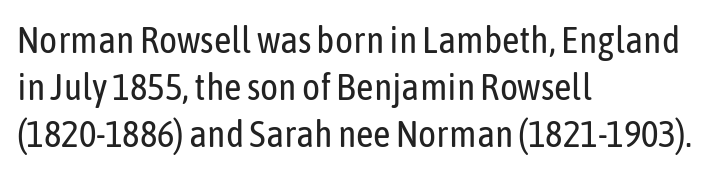
The image shows 38 px regular-weight, condensed sans-serif type, upright; set left-aligned, line spacing 1.24x, normal letter spacing, not underlined; low stroke contrast and a medium x-height.
